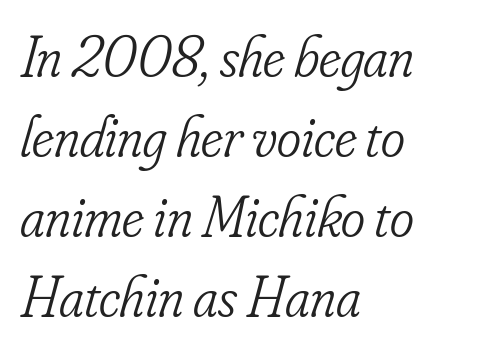
Q: Is the text bold? A: No.
Q: Is the text italic (slanted)? A: Yes, it leans right by about 16 degrees.
Q: Is the typeface a serif or a sans-serif typeface? A: Serif.
Q: Is the text underlined? A: No.
Q: How is the paragraph aligned? A: Left-aligned.
Q: Is the spacing between letters normal or unusually wide? A: Normal.
Q: Is the spacing between lines tight, normal or loose? A: Normal.
Q: Width (condensed, normal, or wide)? A: Condensed.
Q: Stroke contrast? A: Low.
Q: x-height? A: Small.
Q: Monospaced? A: No.
